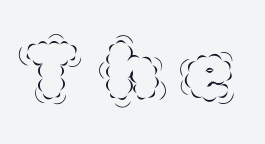
{"italic": "no", "bold": "no", "weight": "thin", "width": "normal", "x_height": "large", "monospaced": "no", "underline": "no", "letter_spacing": "wide", "letter_spacing_em": 0.36, "glyph_px": 77}
